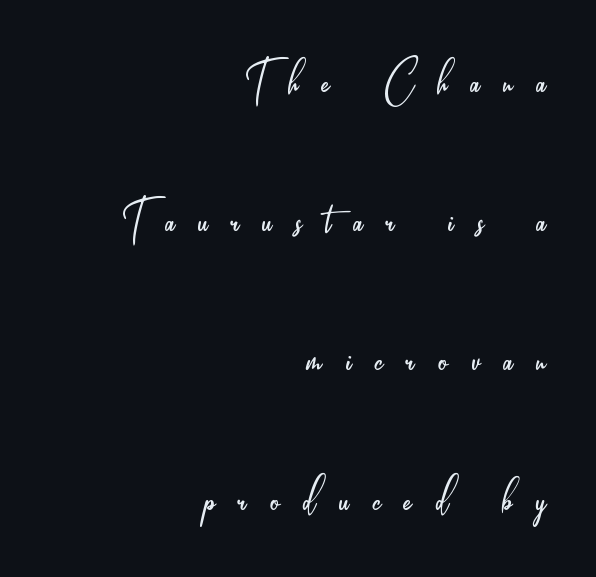
Q: Is the text bold? A: No.
Q: Is the text italic (slanted)? A: Yes.
Q: Is the typeface a serif or a sans-serif typeface? A: Sans-serif.
Q: Is the text underlined? A: No.
Q: How is the paragraph aligned? A: Right-aligned.
Q: Is the spacing between letters normal or unusually wide? A: Unusually wide.
Q: Is the spacing between lines tight, normal or loose? A: Loose.
Q: Width (condensed, normal, or wide)? A: Condensed.
Q: Stroke contrast? A: Low.
Q: x-height? A: Small.
Q: Monospaced? A: No.
